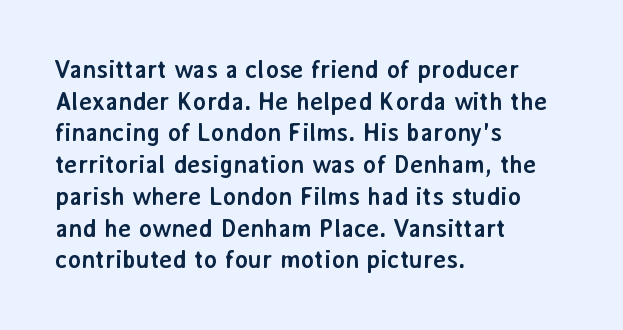
Q: Is the text bold? A: Yes.
Q: Is the text italic (slanted)? A: No, it is upright.
Q: Is the text underlined? A: No.
Q: How is the paragraph aligned? A: Left-aligned.
Q: Is the spacing between letters normal or unusually wide? A: Normal.
Q: Is the spacing between lines tight, normal or loose? A: Normal.
